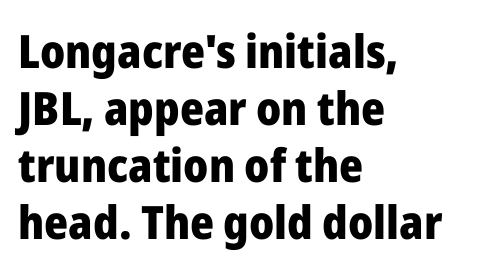
Q: Is the text bold? A: Yes.
Q: Is the text italic (slanted)? A: No, it is upright.
Q: Is the typeface a serif or a sans-serif typeface? A: Sans-serif.
Q: Is the text underlined? A: No.
Q: How is the paragraph aligned? A: Left-aligned.
Q: Is the spacing between letters normal or unusually wide? A: Normal.
Q: Width (condensed, normal, or wide)? A: Normal.
Q: Stroke contrast? A: Low.
Q: x-height? A: Medium.
Q: Monospaced? A: No.
